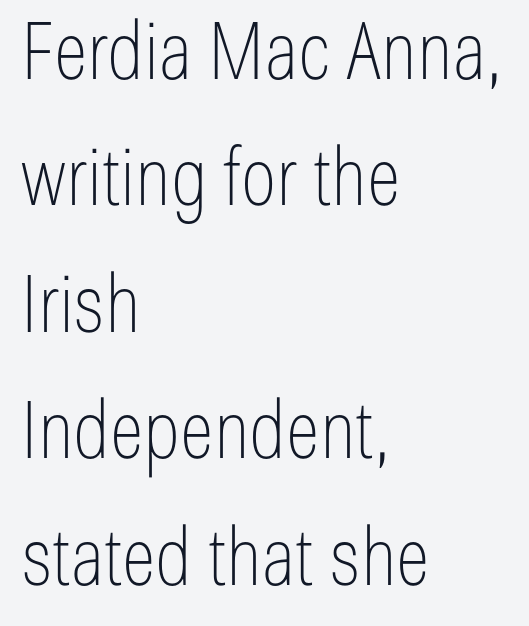
A bare baseline throughout the passage. The letters stand upright; this is a roman face. Looks like regular typesetting: each glyph gets only the width it needs. The typesetter chose a ragged-right arrangement here. The designer went with a sans here, leaving each stem footless. Rows of type keep a routine distance in the vertical direction.
